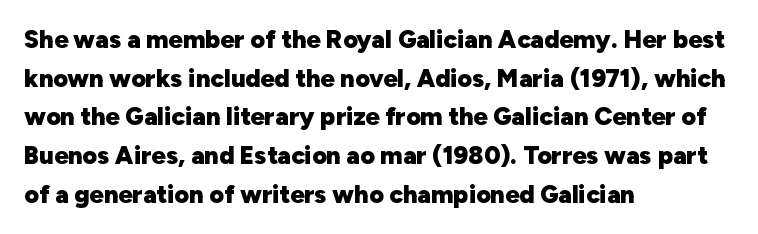
Q: Is the text bold? A: Yes.
Q: Is the text italic (slanted)? A: No, it is upright.
Q: Is the text underlined? A: No.
Q: How is the paragraph aligned? A: Left-aligned.
Q: Is the spacing between letters normal or unusually wide? A: Normal.
Q: Is the spacing between lines tight, normal or loose? A: Normal.
